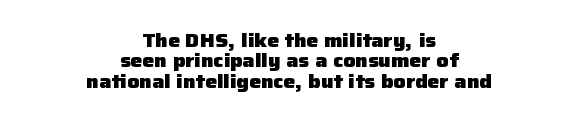
{"italic": "no", "bold": "yes", "underline": "no", "align": "center", "line_spacing": "tight", "line_spacing_ratio": 1.02, "letter_spacing": "normal", "letter_spacing_em": 0.0, "glyph_px": 20}
